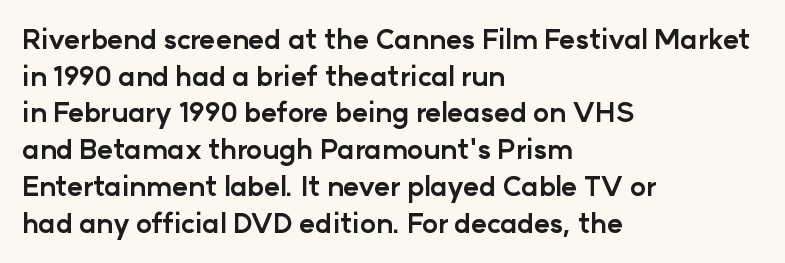
{"italic": "no", "bold": "yes", "underline": "no", "align": "left", "line_spacing": "normal", "line_spacing_ratio": 1.36, "letter_spacing": "normal", "letter_spacing_em": 0.0, "glyph_px": 27}
